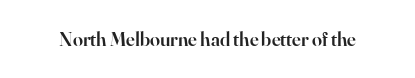
I'd describe the lettering as semibold — firm but not a full bold. The string is rendered with underlining switched off. If you drew a line through each stem, it would be perfectly vertical. Observe the ordinary spacing: letters are neighbours, not strangers.
